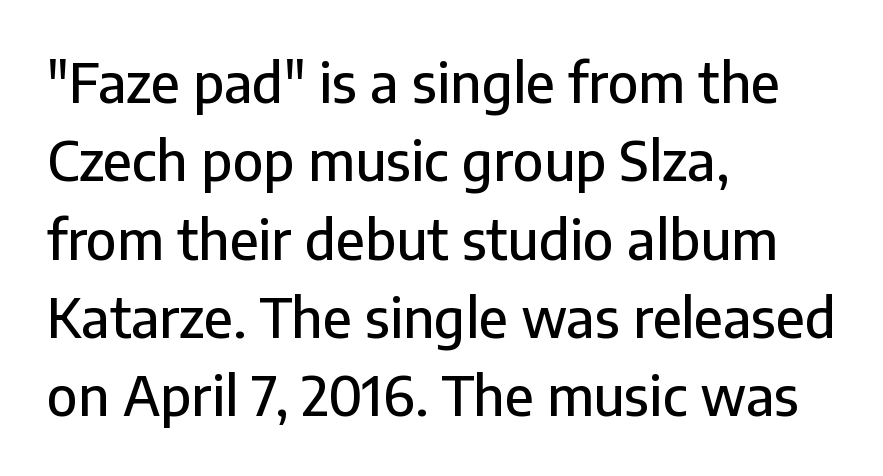
The image shows 54 px sans-serif type, upright; set left-aligned, normal line spacing (1.45x), normal letter spacing, not underlined; low stroke contrast and a medium x-height.
